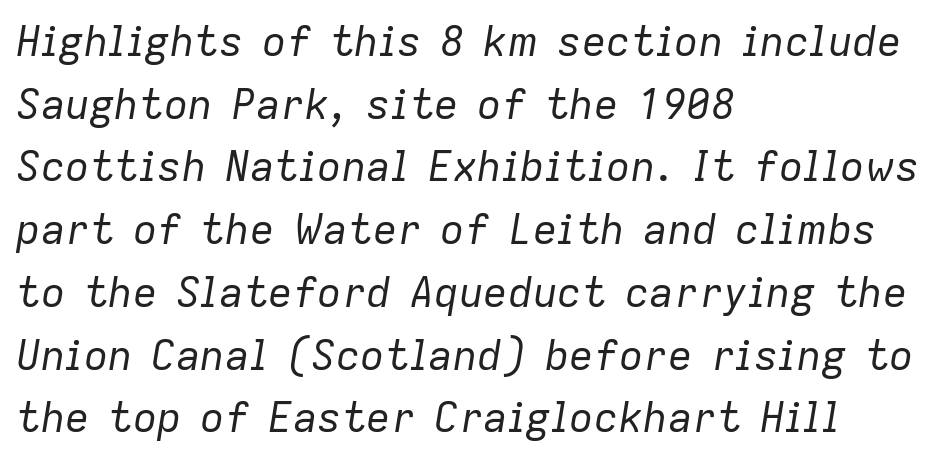
Q: Is the text bold? A: No.
Q: Is the text italic (slanted)? A: Yes, it leans right by about 9 degrees.
Q: Is the text underlined? A: No.
Q: How is the paragraph aligned? A: Left-aligned.
Q: Is the spacing between letters normal or unusually wide? A: Normal.
Q: Is the spacing between lines tight, normal or loose? A: Normal.
Q: Width (condensed, normal, or wide)? A: Normal.
Q: Stroke contrast? A: Low.
Q: x-height? A: Medium.
Q: Monospaced? A: No.
